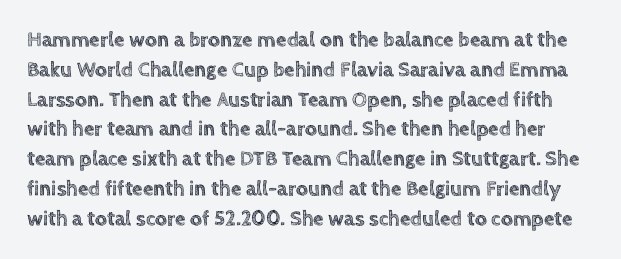
This rendering leaves character spacing at its baseline value. The font's upright variant was chosen for this text. Lines of text with bare space underneath. Leading: standard.
